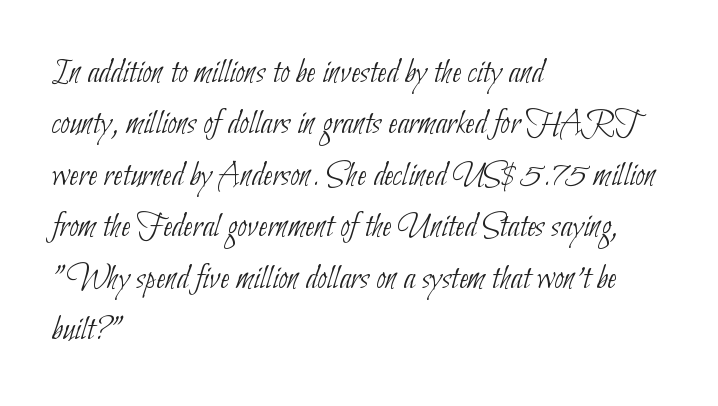
Q: Is the text bold? A: No.
Q: Is the typeface a serif or a sans-serif typeface? A: Sans-serif.
Q: Is the text underlined? A: No.
Q: How is the paragraph aligned? A: Left-aligned.
Q: Is the spacing between letters normal or unusually wide? A: Normal.
Q: Is the spacing between lines tight, normal or loose? A: Normal.
Q: Width (condensed, normal, or wide)? A: Condensed.
Q: Stroke contrast? A: Low.
Q: x-height? A: Small.
Q: Monospaced? A: No.
